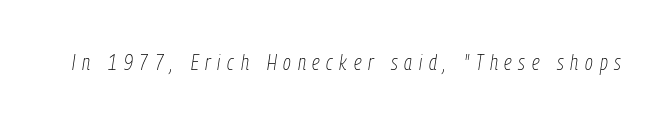
The image shows 21 px text type, italic (leaning right); set unusually wide letter spacing (+0.32 em), not underlined.
